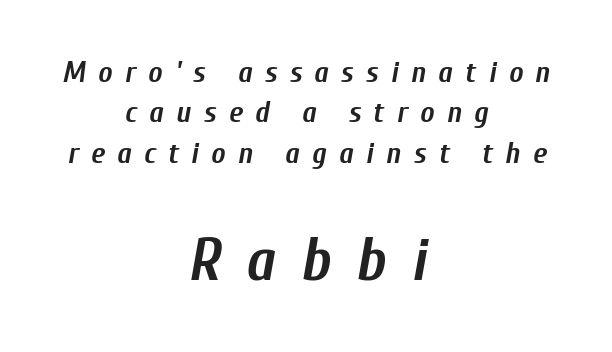
The image shows 61 px semibold, condensed type, italic (leaning right); set centered, normal line spacing (1.35x), unusually wide letter spacing (+0.41 em), not underlined; the second (bottom) block is 2.03x larger; low stroke contrast and a medium x-height.
